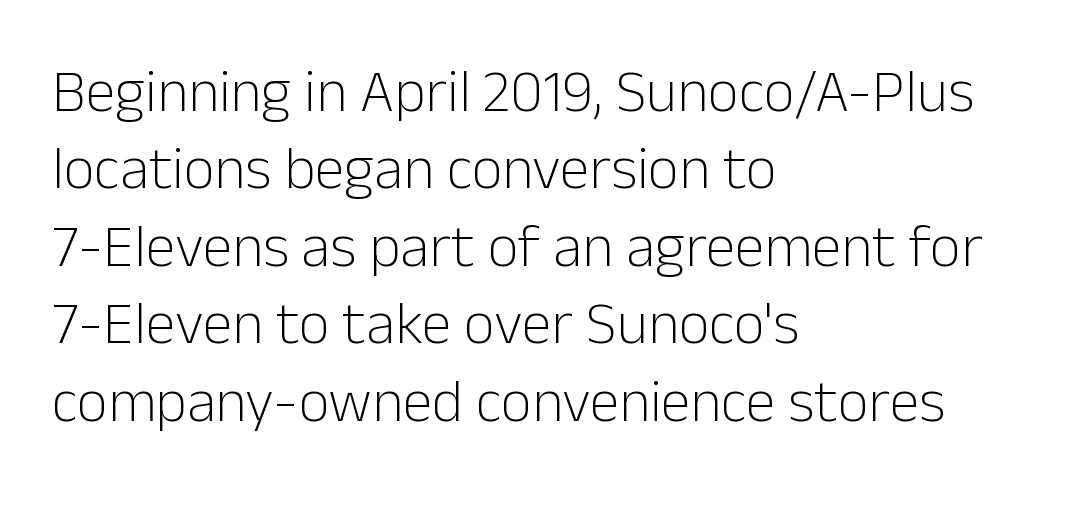
The image shows 60 px light sans-serif type, upright; set left-aligned, normal line spacing (1.29x), normal letter spacing, not underlined; low stroke contrast and a medium x-height.
